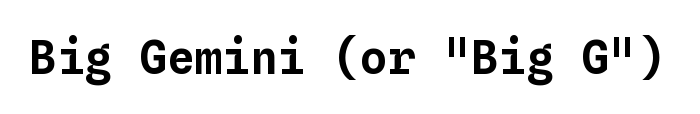
Q: Is the text italic (slanted)? A: No, it is upright.
Q: Is the text underlined? A: No.
Q: Is the spacing between letters normal or unusually wide? A: Normal.
Q: Width (condensed, normal, or wide)? A: Normal.
Q: Stroke contrast? A: Low.
Q: x-height? A: Medium.
Q: Monospaced? A: Yes.
